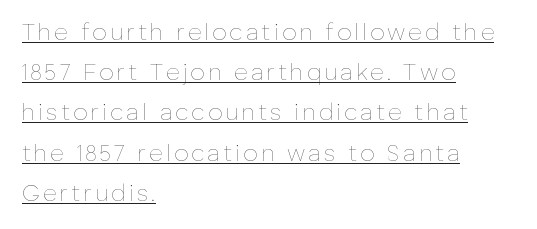
The image shows 23 px text type, upright; set left-aligned, line spacing 1.75x, underlined.
